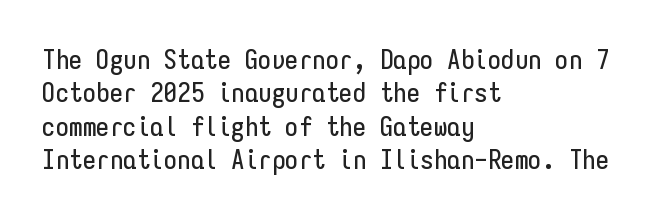
Q: Is the text italic (slanted)? A: No, it is upright.
Q: Is the text underlined? A: No.
Q: How is the paragraph aligned? A: Left-aligned.
Q: Is the spacing between letters normal or unusually wide? A: Normal.
